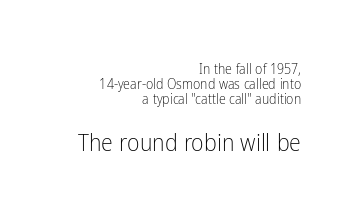
The rag falls on the left side of this text block. Is there any slant? The stems are plumb. Only glyphs here, with clear space below each row. Default kerning and tracking; the words read as compact shapes.
